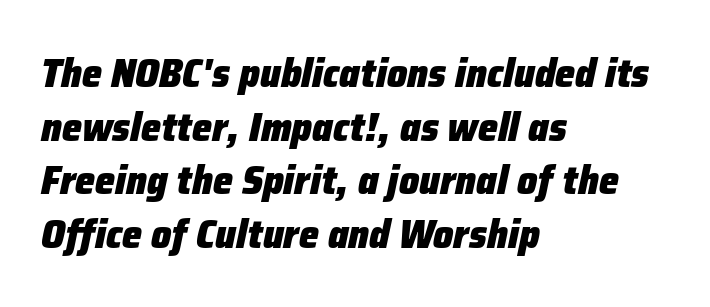
Q: Is the text bold? A: Yes.
Q: Is the text italic (slanted)? A: Yes, it leans right by about 12 degrees.
Q: Is the text underlined? A: No.
Q: How is the paragraph aligned? A: Left-aligned.
Q: Is the spacing between letters normal or unusually wide? A: Normal.
Q: Is the spacing between lines tight, normal or loose? A: Normal.
Q: Width (condensed, normal, or wide)? A: Normal.
Q: Stroke contrast? A: Low.
Q: x-height? A: Medium.
Q: Monospaced? A: No.
